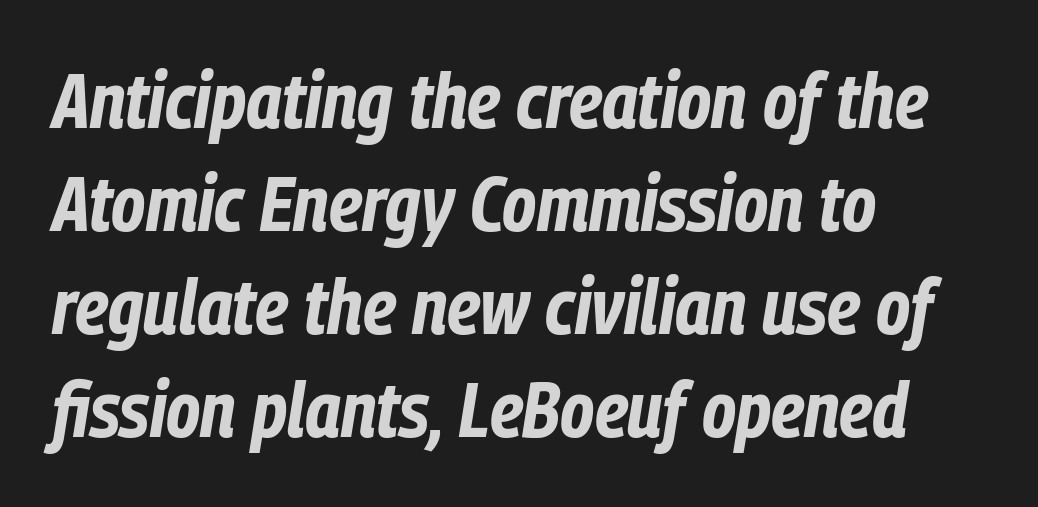
{"italic": "yes", "lean": "right", "slant_degrees": 9, "bold": "yes", "weight": "bold", "width": "condensed", "stroke_contrast": "low", "x_height": "medium", "monospaced": "no", "underline": "no", "align": "left", "line_spacing": "normal", "line_spacing_ratio": 1.32, "letter_spacing": "normal", "letter_spacing_em": 0.0, "glyph_px": 78}
